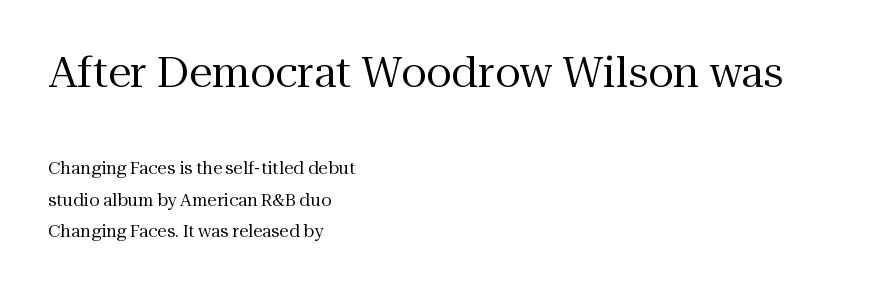
Q: Is the text bold? A: No.
Q: Is the text italic (slanted)? A: No, it is upright.
Q: Is the typeface a serif or a sans-serif typeface? A: Serif.
Q: Is the text underlined? A: No.
Q: How is the paragraph aligned? A: Left-aligned.
Q: Is the spacing between letters normal or unusually wide? A: Normal.
Q: Which block of text is set in a larger size, the first (top) or the second (bottom)? A: The first (top) one.
Q: Width (condensed, normal, or wide)? A: Normal.
Q: Stroke contrast? A: Medium.
Q: x-height? A: Medium.
Q: Monospaced? A: No.
